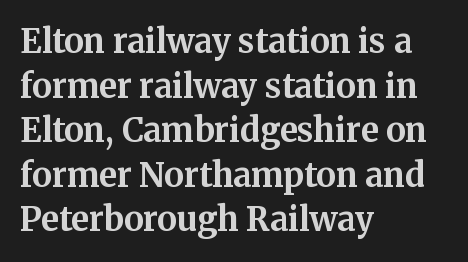
Q: Is the text bold? A: Yes.
Q: Is the text italic (slanted)? A: No, it is upright.
Q: Is the typeface a serif or a sans-serif typeface? A: Serif.
Q: Is the text underlined? A: No.
Q: How is the paragraph aligned? A: Left-aligned.
Q: Is the spacing between letters normal or unusually wide? A: Normal.
Q: Is the spacing between lines tight, normal or loose? A: Normal.
Q: Width (condensed, normal, or wide)? A: Normal.
Q: Stroke contrast? A: Medium.
Q: x-height? A: Medium.
Q: Monospaced? A: No.
